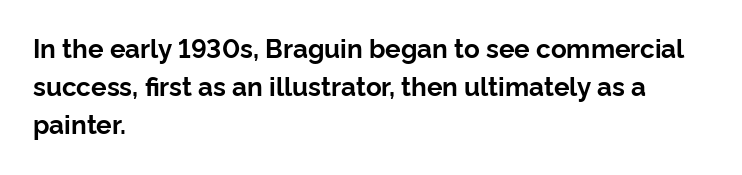
The image shows 26 px bold type, upright; set left-aligned, normal line spacing (1.47x), normal letter spacing, not underlined.
